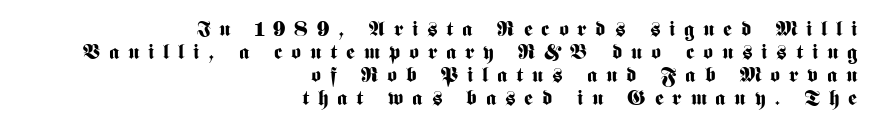
The image shows 21 px bold type, upright; set right-aligned, tight line spacing (1.1x), unusually wide letter spacing (+0.42 em), not underlined.
